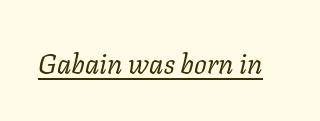
Here the glyphs are tracked normally, forming tight word shapes. The letters carry serifs — small finishing strokes at the ends of their stems. Looking at the ascenders, they clearly lean. Summary of weight: not heavy and not bold.
